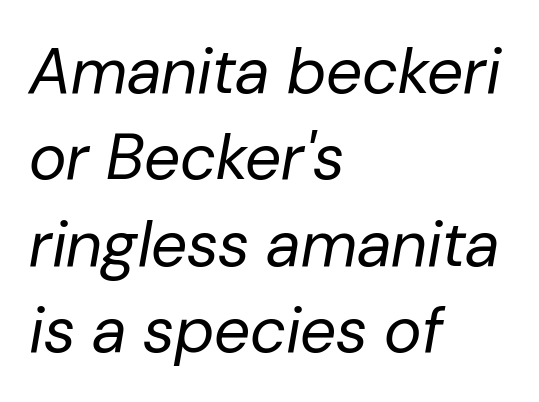
{"italic": "yes", "lean": "right", "slant_degrees": 10, "bold": "no", "weight": "regular", "width": "normal", "stroke_contrast": "low", "x_height": "medium", "monospaced": "no", "underline": "no", "align": "left", "line_spacing": "normal", "line_spacing_ratio": 1.35, "letter_spacing": "normal", "letter_spacing_em": 0.0, "glyph_px": 64}
